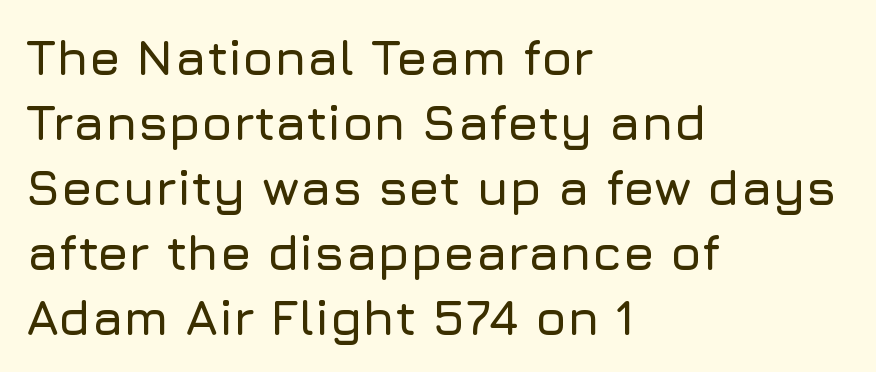
Q: Is the text italic (slanted)? A: No, it is upright.
Q: Is the typeface a serif or a sans-serif typeface? A: Sans-serif.
Q: Is the text underlined? A: No.
Q: How is the paragraph aligned? A: Left-aligned.
Q: Is the spacing between letters normal or unusually wide? A: Normal.
Q: Is the spacing between lines tight, normal or loose? A: Normal.
Q: Width (condensed, normal, or wide)? A: Normal.
Q: Stroke contrast? A: Low.
Q: x-height? A: Medium.
Q: Monospaced? A: No.
